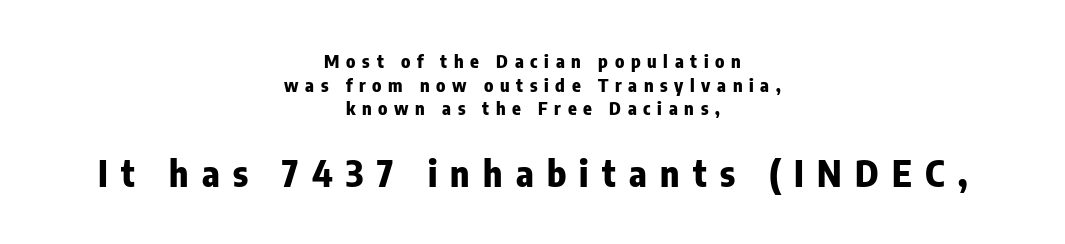
{"serif": "no", "italic": "no", "bold": "yes", "weight": "heavy", "width": "condensed", "stroke_contrast": "low", "x_height": "medium", "monospaced": "no", "underline": "no", "align": "center", "line_spacing": "normal", "line_spacing_ratio": 1.31, "letter_spacing": "wide", "letter_spacing_em": 0.37, "larger_block": "second", "size_ratio": 2.0, "glyph_px": 36}
